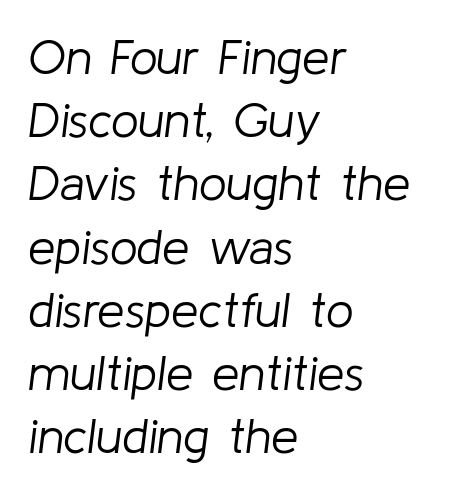
{"italic": "yes", "lean": "right", "slant_degrees": 8, "bold": "no", "weight": "light", "width": "normal", "stroke_contrast": "low", "x_height": "medium", "monospaced": "no", "underline": "no", "align": "left", "line_spacing": "normal", "line_spacing_ratio": 1.29, "letter_spacing": "normal", "letter_spacing_em": 0.0, "glyph_px": 49}
